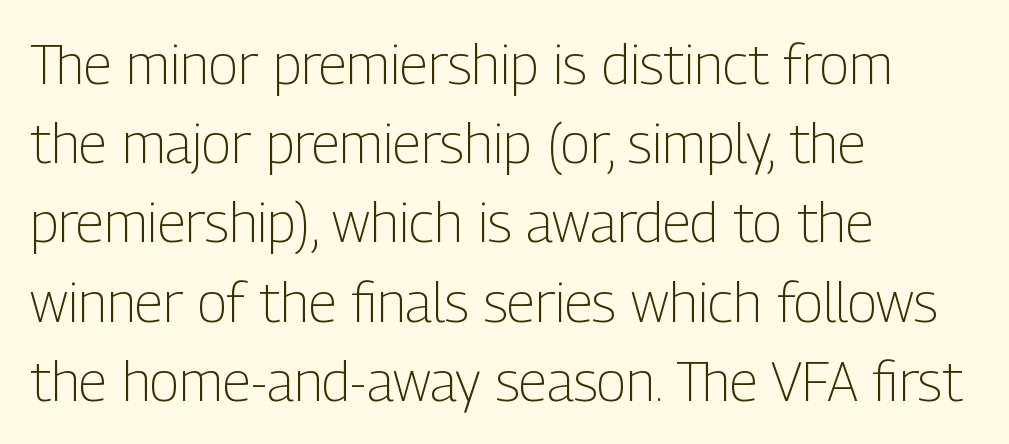
Q: Is the text bold? A: No.
Q: Is the text italic (slanted)? A: No, it is upright.
Q: Is the typeface a serif or a sans-serif typeface? A: Sans-serif.
Q: Is the text underlined? A: No.
Q: How is the paragraph aligned? A: Left-aligned.
Q: Is the spacing between letters normal or unusually wide? A: Normal.
Q: Is the spacing between lines tight, normal or loose? A: Normal.
Q: Width (condensed, normal, or wide)? A: Condensed.
Q: Stroke contrast? A: Low.
Q: x-height? A: Medium.
Q: Monospaced? A: No.
